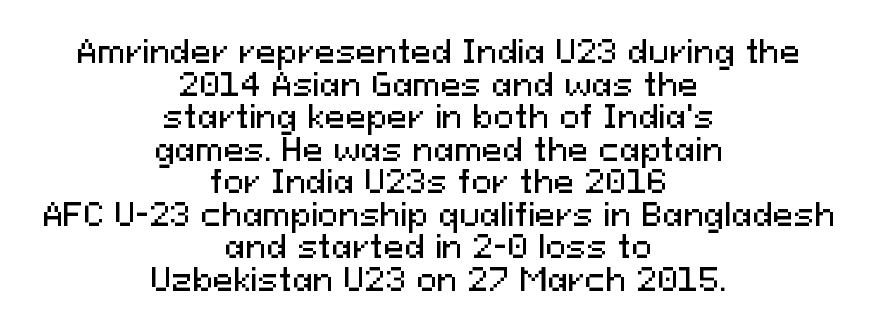
Q: Is the text italic (slanted)? A: No, it is upright.
Q: Is the typeface a serif or a sans-serif typeface? A: Sans-serif.
Q: Is the text underlined? A: No.
Q: How is the paragraph aligned? A: Centered.
Q: Is the spacing between letters normal or unusually wide? A: Normal.
Q: Is the spacing between lines tight, normal or loose? A: Tight.
Q: Width (condensed, normal, or wide)? A: Normal.
Q: Stroke contrast? A: Medium.
Q: x-height? A: Medium.
Q: Monospaced? A: No.
